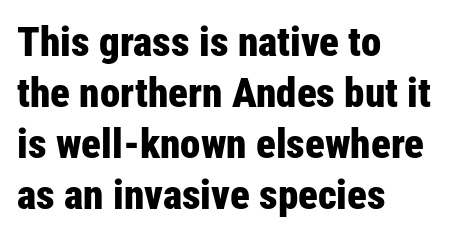
Q: Is the text bold? A: Yes.
Q: Is the text italic (slanted)? A: No, it is upright.
Q: Is the typeface a serif or a sans-serif typeface? A: Sans-serif.
Q: Is the text underlined? A: No.
Q: How is the paragraph aligned? A: Left-aligned.
Q: Is the spacing between letters normal or unusually wide? A: Normal.
Q: Width (condensed, normal, or wide)? A: Condensed.
Q: Stroke contrast? A: Low.
Q: x-height? A: Medium.
Q: Monospaced? A: No.
